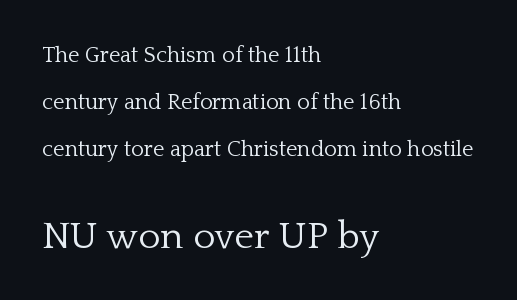
This sample is left-justified, so line endings fall wherever the words run out. The more generous point size was reserved for the lower chunk. The specimen omits any rule beneath the text block's lines. Posture: upright roman.
